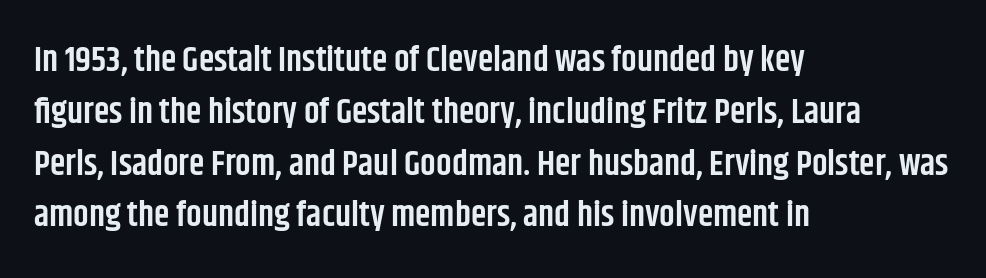
Each line starts at the same left margin while the right side varies. What weight is shown? A semibold, between regular and bold. Lines of text with bare space underneath. The letters stand upright; this is a roman face. Reading down the column, the eye jumps a familiar distance to each next line.
